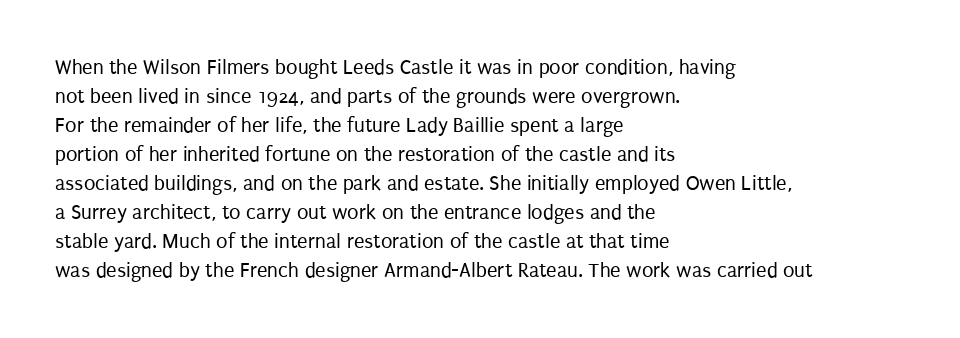
Q: Is the text bold? A: No.
Q: Is the text italic (slanted)? A: No, it is upright.
Q: Is the text underlined? A: No.
Q: How is the paragraph aligned? A: Left-aligned.
Q: Is the spacing between letters normal or unusually wide? A: Normal.
Q: Is the spacing between lines tight, normal or loose? A: Normal.
